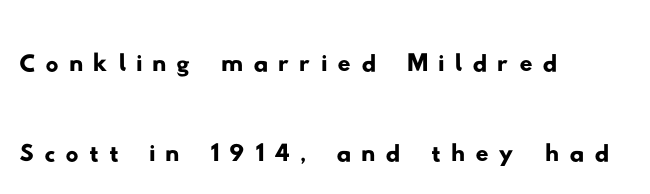
The image shows 65 px wide sans-serif type; set left-aligned, normal line spacing (1.39x), not underlined; low stroke contrast and a small x-height.
